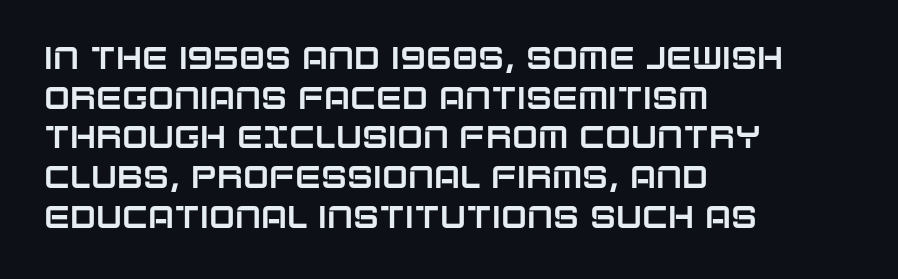
Q: Is the text italic (slanted)? A: No, it is upright.
Q: Is the typeface a serif or a sans-serif typeface? A: Sans-serif.
Q: Is the text underlined? A: No.
Q: How is the paragraph aligned? A: Left-aligned.
Q: Is the spacing between letters normal or unusually wide? A: Normal.
Q: Is the spacing between lines tight, normal or loose? A: Normal.
Q: Width (condensed, normal, or wide)? A: Normal.
Q: Stroke contrast? A: Low.
Q: x-height? A: Large.
Q: Monospaced? A: No.
